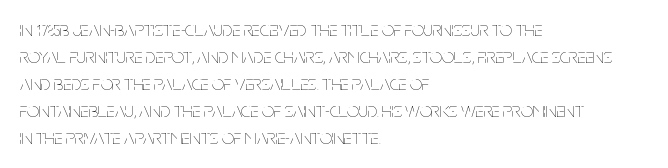
{"italic": "no", "bold": "no", "underline": "no", "align": "left", "line_spacing": "normal", "line_spacing_ratio": 1.28, "letter_spacing": "normal", "letter_spacing_em": 0.0, "glyph_px": 21}
